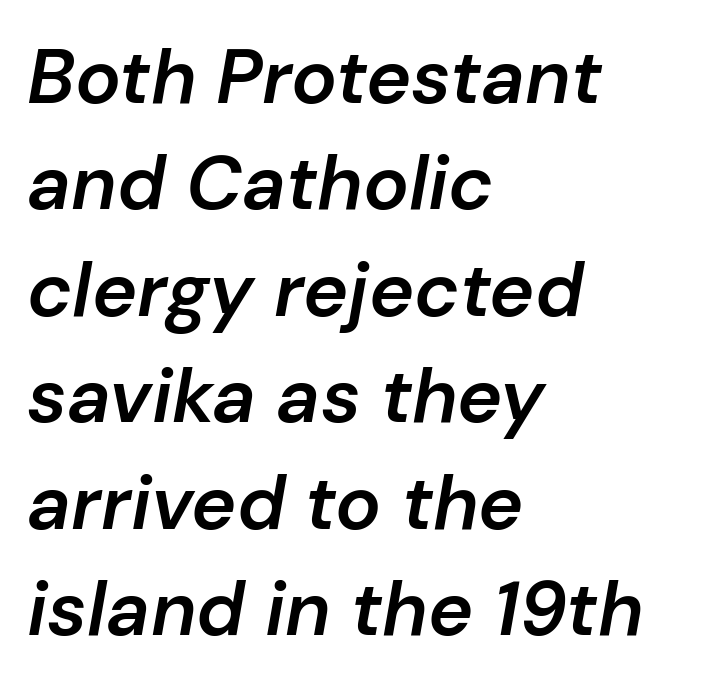
The image shows 76 px semibold type, italic (leaning right); set left-aligned, normal line spacing (1.4x), normal letter spacing, not underlined; low stroke contrast and a medium x-height.
